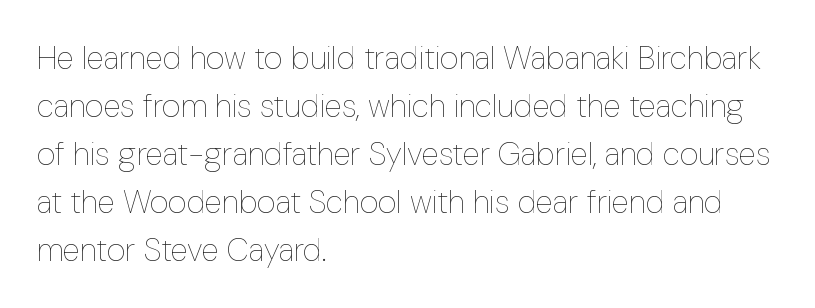
The image shows 32 px thin, condensed type, upright; set left-aligned, normal line spacing (1.5x), normal letter spacing, not underlined; low stroke contrast and a medium x-height.
